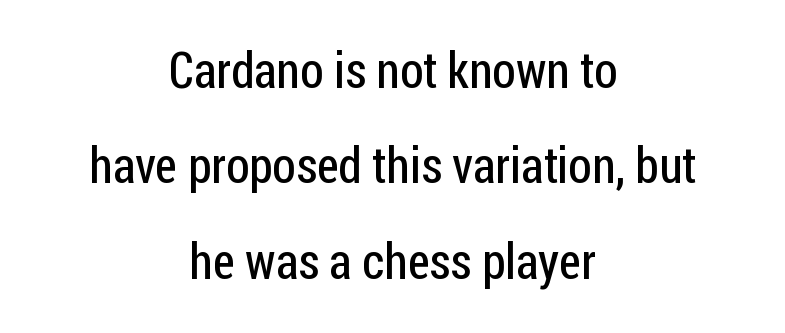
Q: Is the text bold? A: No.
Q: Is the text italic (slanted)? A: No, it is upright.
Q: Is the typeface a serif or a sans-serif typeface? A: Sans-serif.
Q: Is the text underlined? A: No.
Q: How is the paragraph aligned? A: Centered.
Q: Is the spacing between letters normal or unusually wide? A: Normal.
Q: Is the spacing between lines tight, normal or loose? A: Loose.
Q: Width (condensed, normal, or wide)? A: Condensed.
Q: Stroke contrast? A: Low.
Q: x-height? A: Medium.
Q: Monospaced? A: No.
